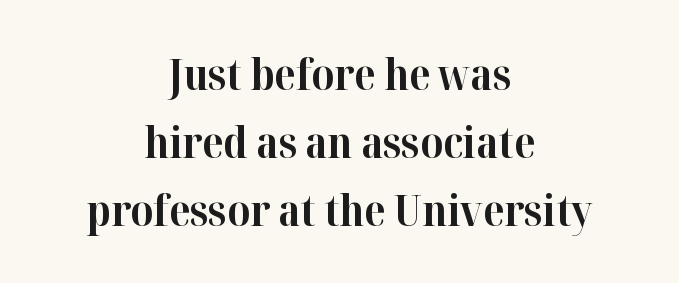
Reading down the column, the eye jumps a familiar distance to each next line. Looks like regular typesetting: each glyph gets only the width it needs. Tracking here is standard; glyphs follow each other at the usual distance. The rendering uses a bold face; every stroke is thick and dark.
